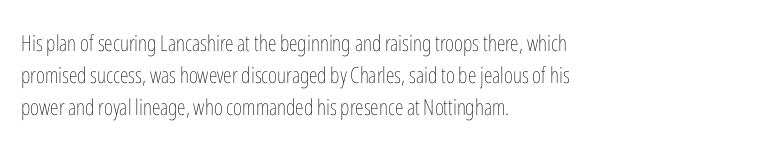
Q: Is the text bold? A: No.
Q: Is the text italic (slanted)? A: No, it is upright.
Q: Is the text underlined? A: No.
Q: How is the paragraph aligned? A: Left-aligned.
Q: Is the spacing between letters normal or unusually wide? A: Normal.
Q: Is the spacing between lines tight, normal or loose? A: Normal.
